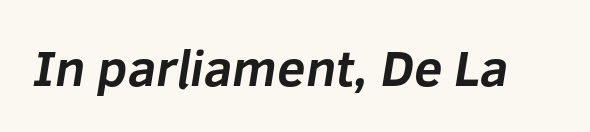
The image shows 51 px bold sans-serif type; set normal letter spacing, not underlined; low stroke contrast and a medium x-height.
